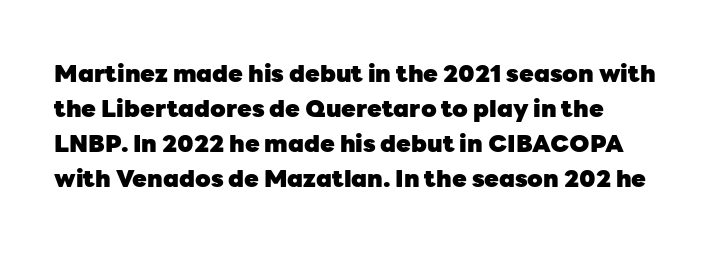
These lines carry a lot of weight — the face is fully bold. Notice how the stems are strictly vertical — no italics here. Inter-character spacing is left at the font's built-in metrics. Has an underline been added? It has not.
